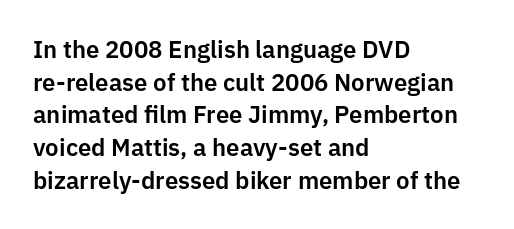
The vertical gap from one line to the next is medium. The rendering keeps characters at their native spacing. The axis of the letterforms is exactly vertical. Bare-footed words on every line. In CSS terms this would be text-align: left.
